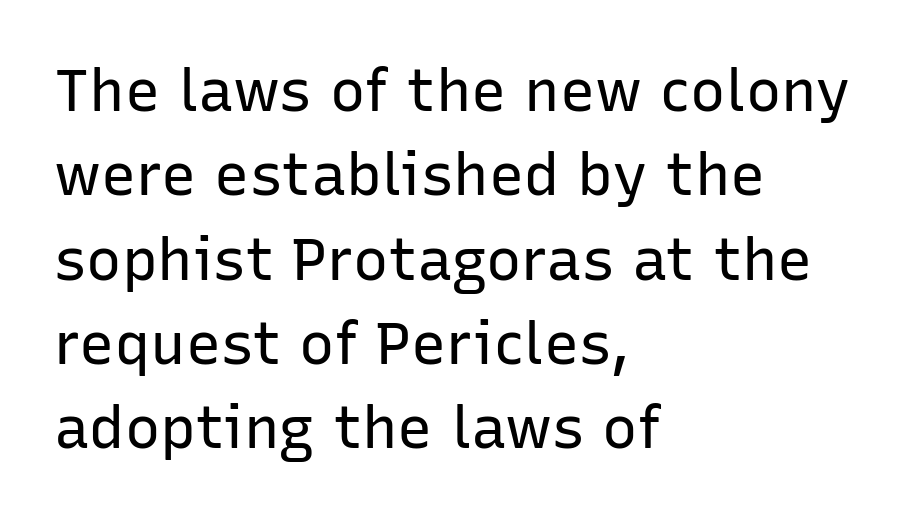
Observe the absence of serifs on each vertical stroke in this sample. You can tell it's not italic because the verticals are truly vertical. Which margin do the lines hug? The left one — the right edge is uneven. Rule under the text: the space is simply empty.
